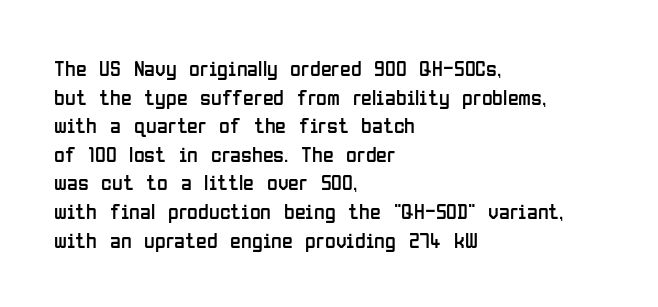
The image shows 22 px text type, upright; set left-aligned, normal line spacing (1.3x), normal letter spacing, not underlined.
